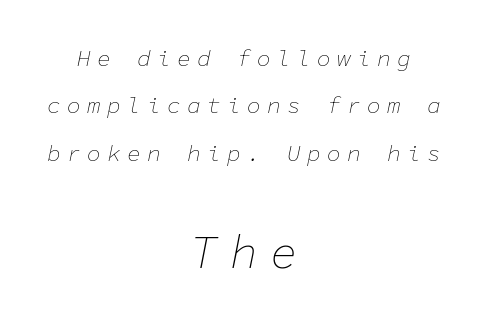
{"italic": "yes", "lean": "right", "slant_degrees": 11, "bold": "no", "weight": "thin", "width": "normal", "stroke_contrast": "low", "x_height": "medium", "monospaced": "yes", "underline": "no", "align": "center", "line_spacing": "loose", "line_spacing_ratio": 2.06, "letter_spacing": "wide", "letter_spacing_em": 0.27, "larger_block": "second", "size_ratio": 2.0, "glyph_px": 46}
